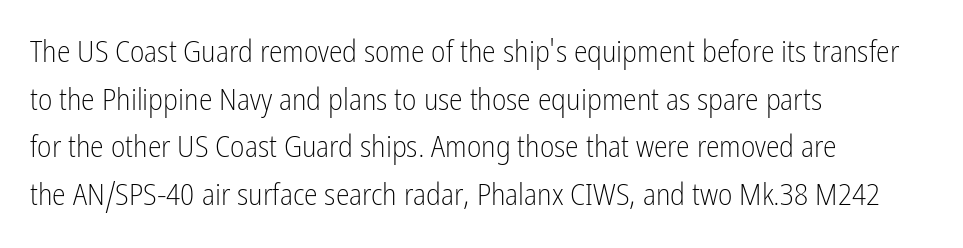
The image shows 31 px light, condensed sans-serif type, upright; set left-aligned, normal line spacing (1.54x), normal letter spacing, not underlined; low stroke contrast and a medium x-height.
